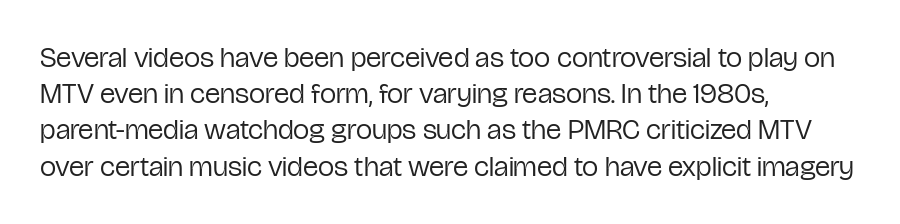
The image shows 29 px regular-weight, condensed sans-serif type, upright; set left-aligned, normal line spacing (1.25x), normal letter spacing, not underlined; low stroke contrast and a medium x-height.
